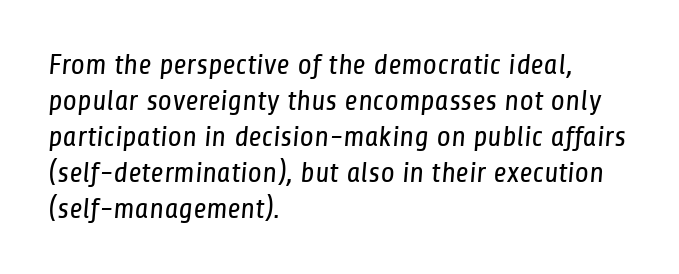
No extra ink here — the face is not bold. Glance below the letters and you will spot only blank space. Look at the bottom of the vertical strokes: they stop flat, with no serifs. Looks like regular typesetting: each glyph gets only the width it needs.
